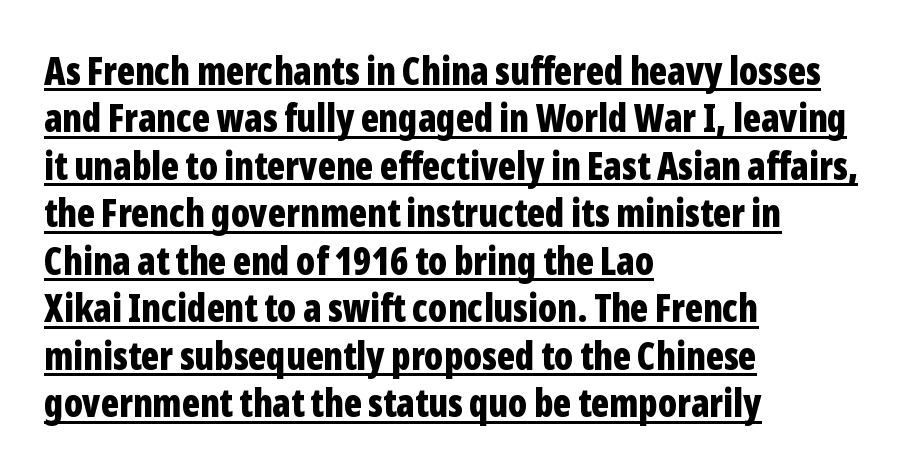
The image shows 38 px bold, condensed sans-serif type, upright; set left-aligned, normal line spacing (1.25x), normal letter spacing, underlined; low stroke contrast and a medium x-height.
